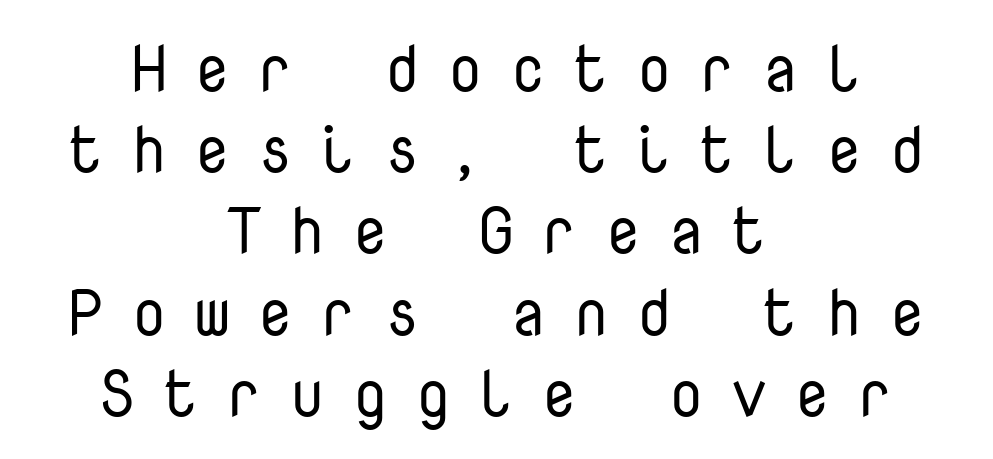
The image shows 65 px regular-weight sans-serif type, upright, monospaced; set centered, normal line spacing (1.25x), unusually wide letter spacing (+0.41 em), not underlined; low stroke contrast and a medium x-height.
